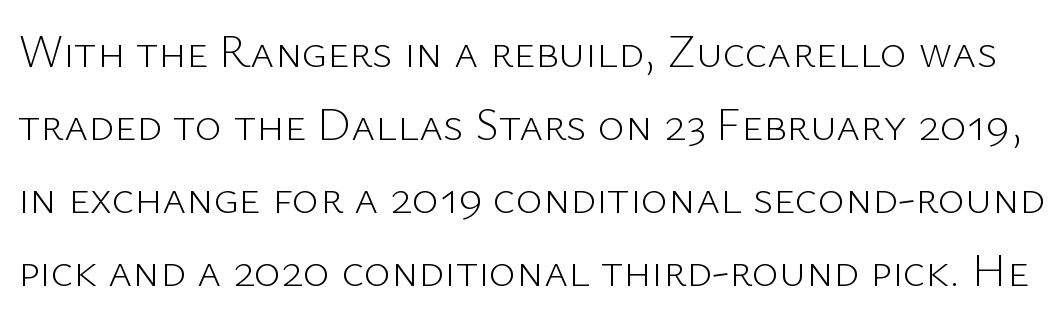
{"serif": "no", "italic": "no", "bold": "no", "weight": "light", "width": "normal", "stroke_contrast": "low", "x_height": "medium", "monospaced": "no", "underline": "no", "line_spacing": "normal", "line_spacing_ratio": 1.59, "letter_spacing": "normal", "letter_spacing_em": 0.0, "glyph_px": 46}
